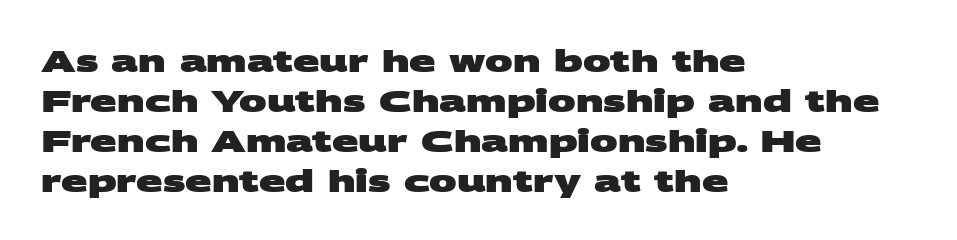
Q: Is the text bold? A: Yes.
Q: Is the typeface a serif or a sans-serif typeface? A: Sans-serif.
Q: Is the text underlined? A: No.
Q: How is the paragraph aligned? A: Left-aligned.
Q: Is the spacing between letters normal or unusually wide? A: Normal.
Q: Is the spacing between lines tight, normal or loose? A: Normal.
Q: Width (condensed, normal, or wide)? A: Wide.
Q: Stroke contrast? A: Medium.
Q: x-height? A: Large.
Q: Monospaced? A: No.
